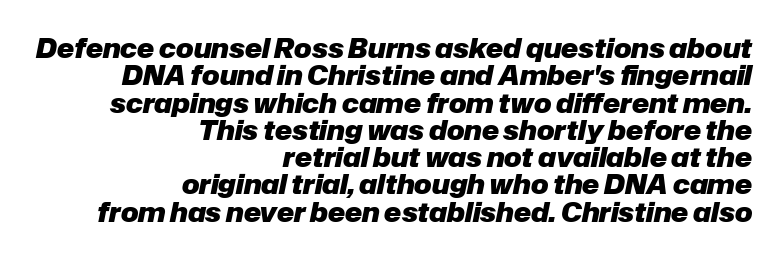
{"italic": "yes", "lean": "right", "slant_degrees": 12, "bold": "yes", "underline": "no", "align": "right", "line_spacing": "tight", "line_spacing_ratio": 1.05, "letter_spacing": "normal", "letter_spacing_em": 0.0, "glyph_px": 26}
